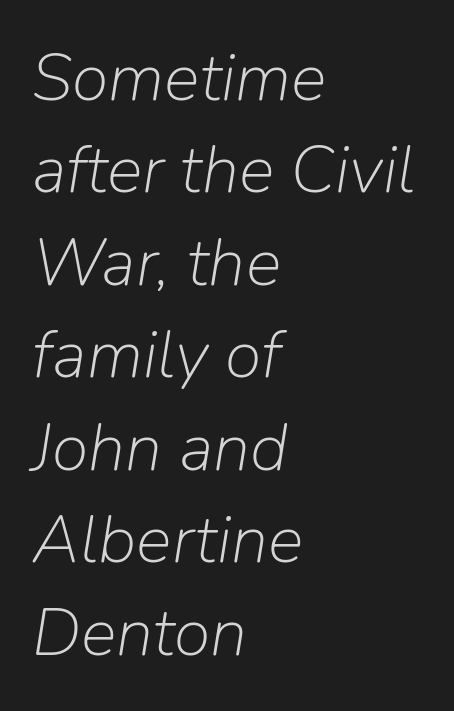
Style check: oblique. Each letter keeps its own natural width here, so spacing adapts to shape. Nobody touched the tracking dial on this one. The vertical gap from one line to the next is medium. Vertical stems look standard width or narrower in stroke.
